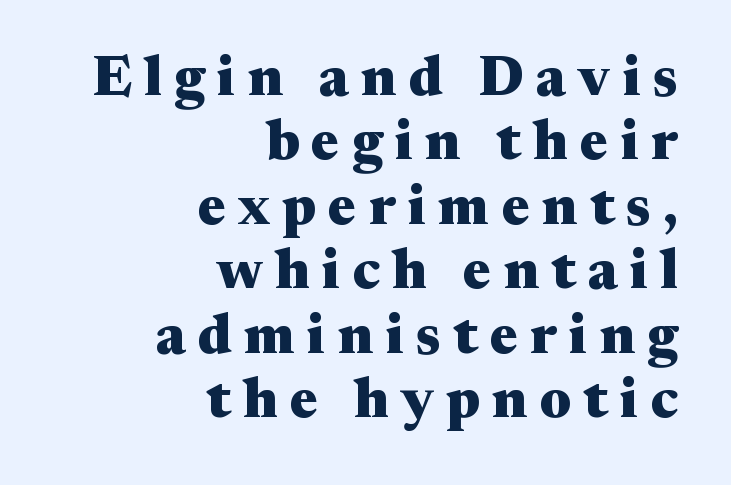
Q: Is the text bold? A: Yes.
Q: Is the text italic (slanted)? A: No, it is upright.
Q: Is the typeface a serif or a sans-serif typeface? A: Serif.
Q: Is the text underlined? A: No.
Q: How is the paragraph aligned? A: Right-aligned.
Q: Is the spacing between letters normal or unusually wide? A: Unusually wide.
Q: Is the spacing between lines tight, normal or loose? A: Tight.
Q: Width (condensed, normal, or wide)? A: Wide.
Q: Stroke contrast? A: Medium.
Q: x-height? A: Medium.
Q: Monospaced? A: No.
